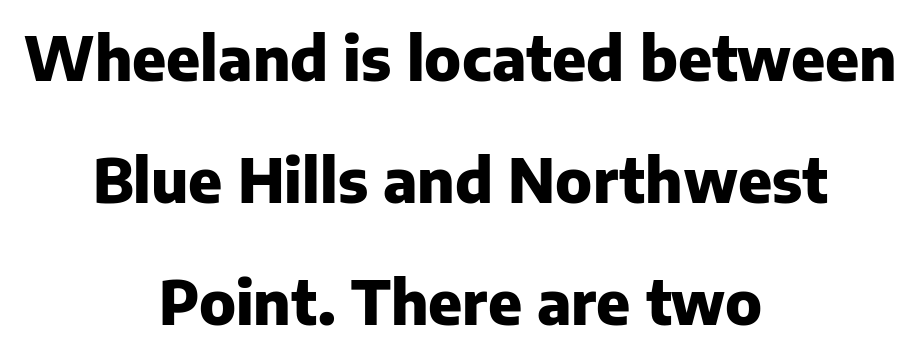
Observe the ordinary spacing: letters are neighbours, not strangers. The designer dialed line spacing up above the default. Does the lettering tilt? It doesn't — this is upright. The text was rendered using a sans face with plain stroke endings. These lines are rendered in a variable-pitch font.
